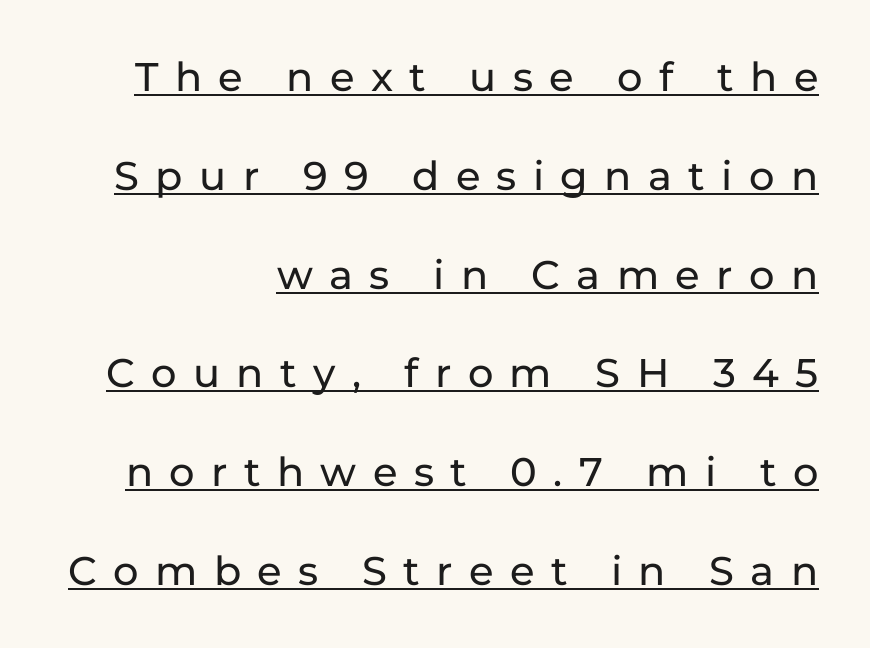
The image shows 40 px sans-serif type, upright; set right-aligned, loose line spacing (2.47x), unusually wide letter spacing (+0.41 em), underlined; low stroke contrast and a medium x-height.
